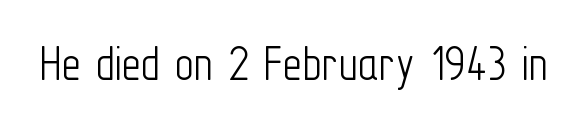
How are the letters spaced? Ordinarily, with no added tracking. Note: no serifs on the glyphs. The space beneath each line is pristine and unruled. Varying glyph widths throughout — classic text-font behaviour. The letters stand upright; this is a roman face.
